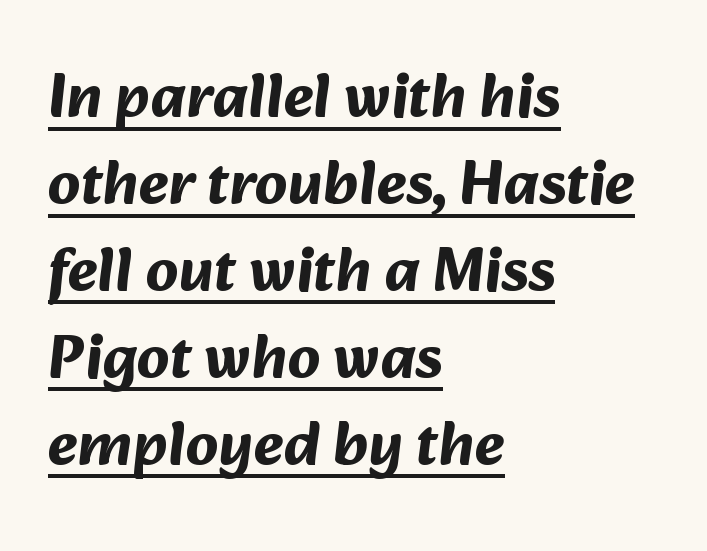
The image shows 63 px bold sans-serif type; set left-aligned, normal line spacing (1.38x), normal letter spacing, underlined; medium stroke contrast and a medium x-height.
